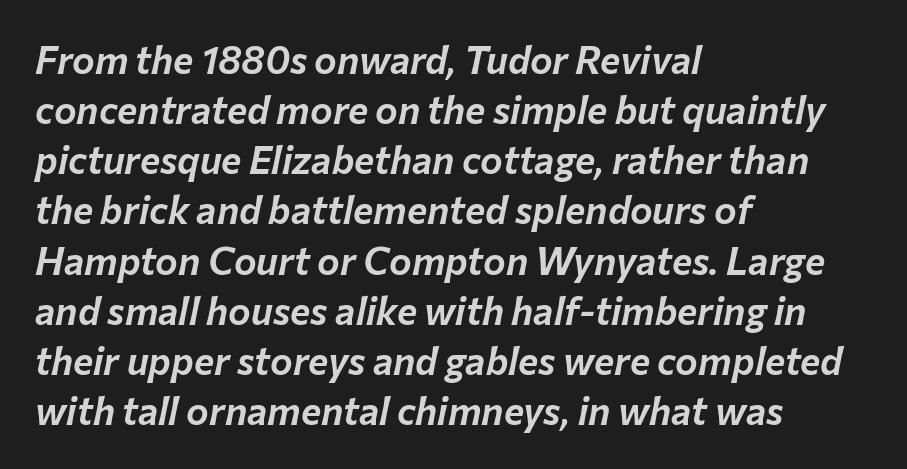
The image shows 38 px text type, italic (leaning right); set left-aligned, normal line spacing (1.32x), normal letter spacing, not underlined; low stroke contrast and a medium x-height.
